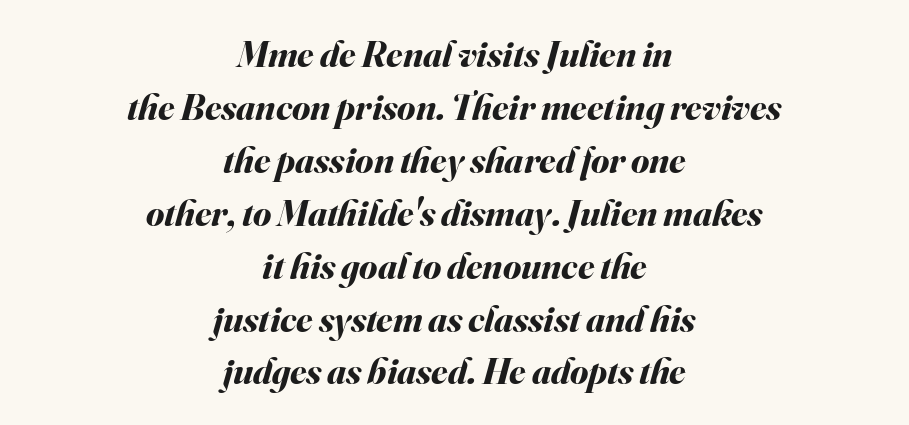
The rendering applies a slant to the glyphs. Which margin do the lines hug? Neither — every line sits in the middle. Typographic density is high because the face is bold. Think of a printed novel: that variable character pitch is what you see here. Check the space under the baseline: it is left empty.
